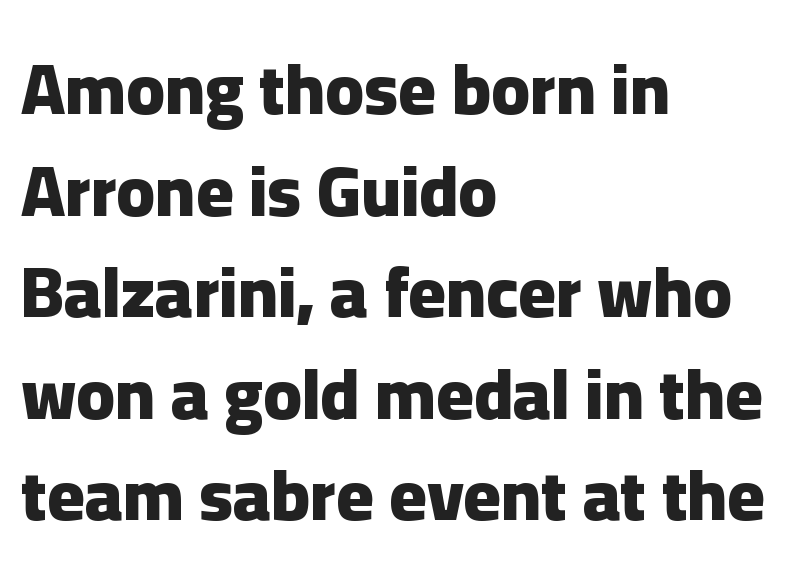
{"serif": "no", "italic": "no", "bold": "yes", "weight": "heavy", "width": "normal", "stroke_contrast": "low", "x_height": "medium", "monospaced": "no", "underline": "no", "align": "left", "line_spacing": "normal", "line_spacing_ratio": 1.43, "letter_spacing": "normal", "letter_spacing_em": 0.0, "glyph_px": 71}
